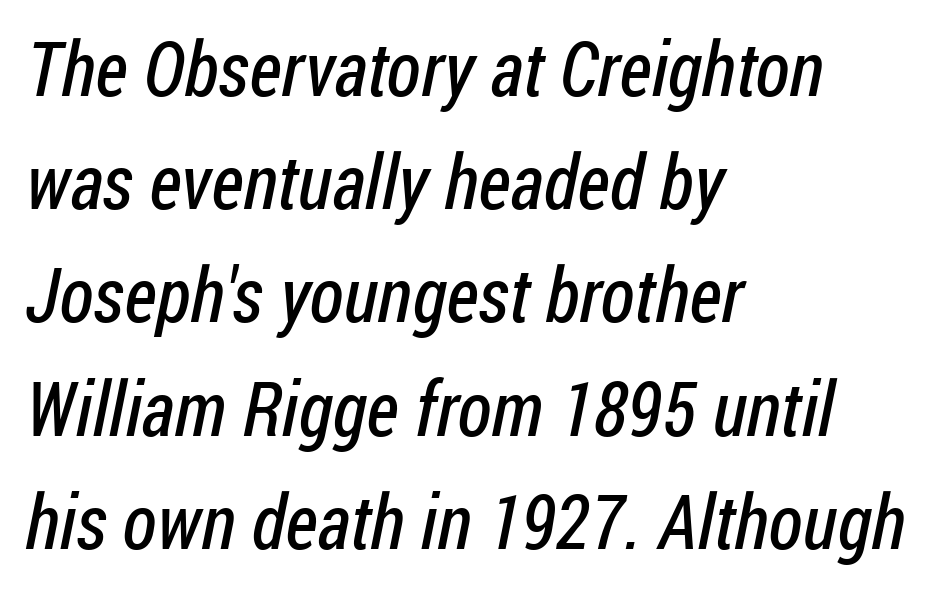
The weight would be labelled regular, book, light, or lighter still. Each letter keeps its own natural width here, so spacing adapts to shape. Students, observe: this is what conventionally led text looks like. The rendering keeps characters at their native spacing. You can tell from the bare stems that sans-serif type was used.
